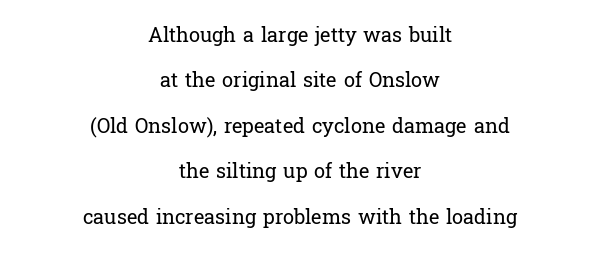
The image shows 20 px text type, upright; set centered, loose line spacing (2.27x), normal letter spacing, not underlined.
